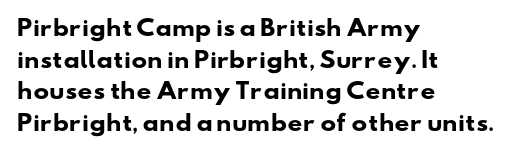
{"bold": "yes", "underline": "no", "align": "left", "line_spacing": "normal", "line_spacing_ratio": 1.51, "letter_spacing": "normal", "letter_spacing_em": 0.0, "glyph_px": 21}
